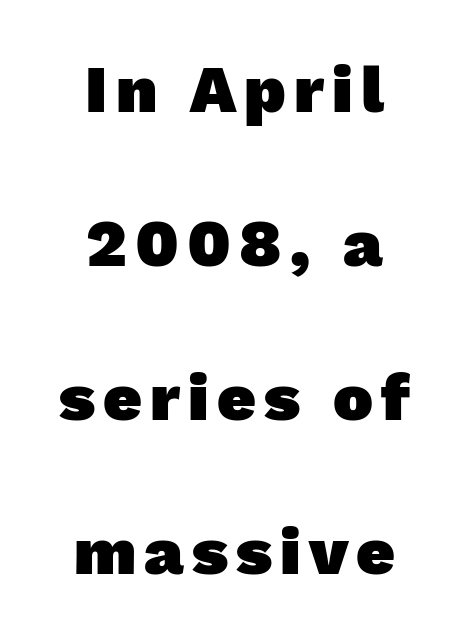
A clean baseline with only descenders dipping below it. This sample has the flowing, uneven cadence of proportional lettering. These lines stand farther apart than default settings would place them. The lines in this sample share a center point and differ in where they start and stop. Type style note: lacks serifs.
